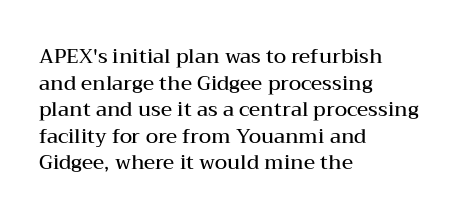
{"italic": "no", "bold": "semi", "underline": "no", "align": "left", "line_spacing": "normal", "line_spacing_ratio": 1.33, "letter_spacing": "normal", "letter_spacing_em": 0.0, "glyph_px": 20}
